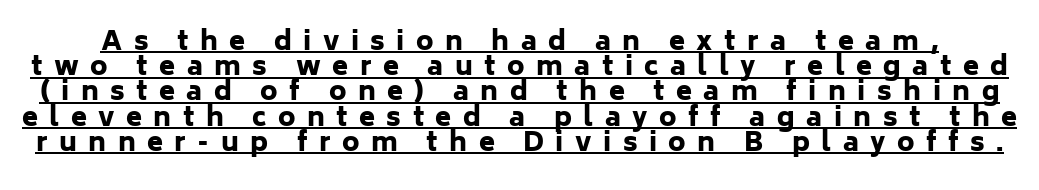
Q: Is the text bold? A: Yes.
Q: Is the text italic (slanted)? A: No, it is upright.
Q: Is the text underlined? A: Yes.
Q: Is the spacing between letters normal or unusually wide? A: Unusually wide.
Q: Is the spacing between lines tight, normal or loose? A: Tight.
